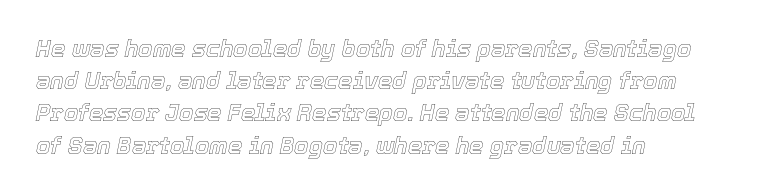
Horizontally, the lines are justified to the leading edge only. Letter spacing: default. The passage shown stacks its lines at a standard gap. Every character sits at an angle, as italics do.
